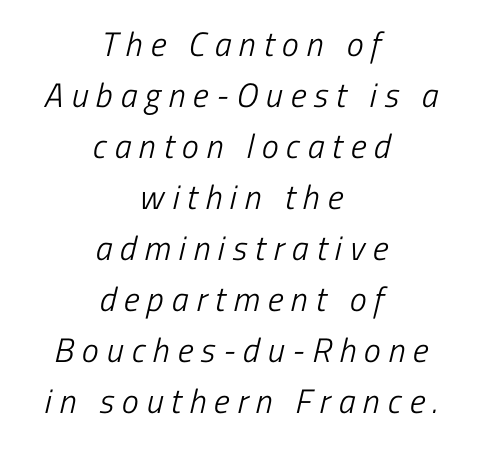
{"serif": "no", "bold": "no", "weight": "light", "width": "condensed", "stroke_contrast": "low", "x_height": "medium", "monospaced": "no", "underline": "no", "align": "center", "line_spacing": "normal", "line_spacing_ratio": 1.5, "letter_spacing": "wide", "letter_spacing_em": 0.23, "glyph_px": 34}
